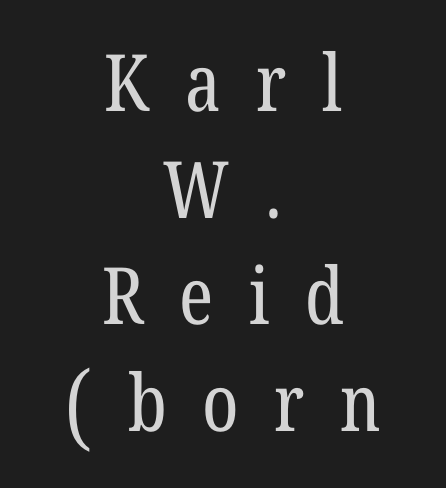
Vertical strokes here are truly vertical. Does extra space separate the letters? Yes, quite a lot of it. Note the varied advance widths — an 'i' is clearly narrower than an 'm'. Layout note: lines centered. What's the leading like? Ordinary, nothing unusual. Words float on clear page, feet unadorned.
